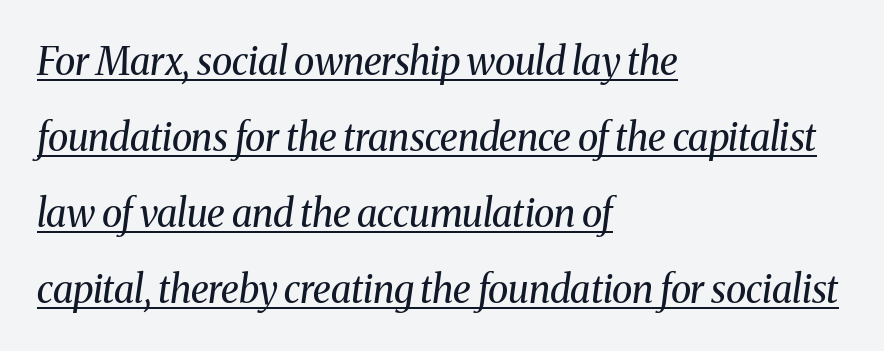
The text carries the slant typical of an italic or oblique font. The sample's only ornament is a line tracing under the words. The rendering uses natural spacing where letterforms have individual widths. Line spacing here is loose.
